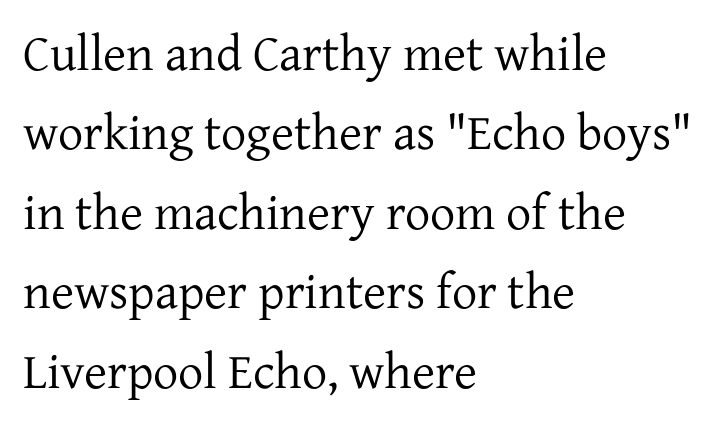
Q: Is the text bold? A: No.
Q: Is the text italic (slanted)? A: No, it is upright.
Q: Is the typeface a serif or a sans-serif typeface? A: Serif.
Q: Is the text underlined? A: No.
Q: How is the paragraph aligned? A: Left-aligned.
Q: Is the spacing between letters normal or unusually wide? A: Normal.
Q: Is the spacing between lines tight, normal or loose? A: Normal.
Q: Width (condensed, normal, or wide)? A: Normal.
Q: Stroke contrast? A: Low.
Q: x-height? A: Medium.
Q: Monospaced? A: No.
